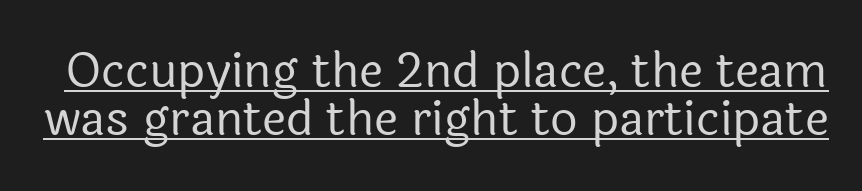
The image shows 48 px regular-weight sans-serif type, upright; set tight line spacing (1.0x), normal letter spacing, underlined; a medium x-height.
